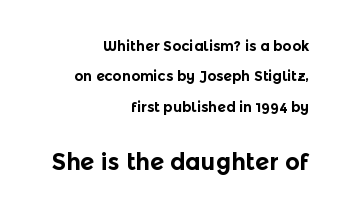
{"italic": "no", "bold": "yes", "underline": "no", "align": "right", "line_spacing": "loose", "line_spacing_ratio": 2.17, "letter_spacing": "normal", "letter_spacing_em": 0.0, "larger_block": "second", "size_ratio": 1.64, "glyph_px": 23}
